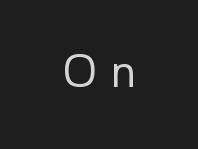
Q: Is the text bold? A: No.
Q: Is the text italic (slanted)? A: No, it is upright.
Q: Is the typeface a serif or a sans-serif typeface? A: Sans-serif.
Q: Is the text underlined? A: No.
Q: Is the spacing between letters normal or unusually wide? A: Unusually wide.
Q: Width (condensed, normal, or wide)? A: Normal.
Q: Stroke contrast? A: Low.
Q: x-height? A: Medium.
Q: Monospaced? A: No.
